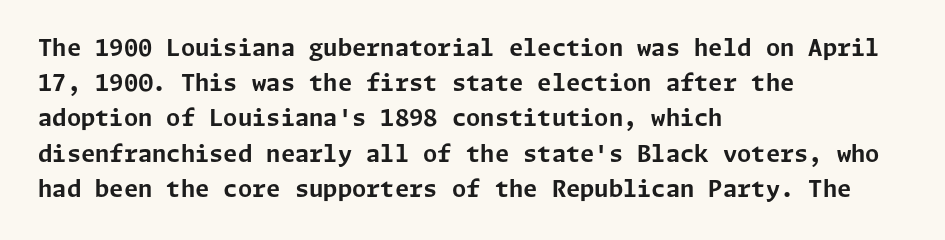
{"italic": "no", "bold": "yes", "underline": "no", "align": "left", "line_spacing": "normal", "line_spacing_ratio": 1.53, "letter_spacing": "normal", "letter_spacing_em": 0.0, "glyph_px": 23}
